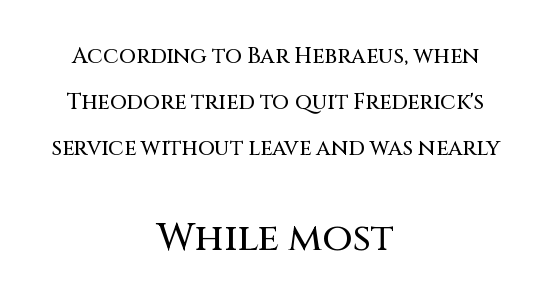
Each letter's strokes conclude bluntly, with no projecting serifs. Each new line begins a long way beneath the previous one. The letters in the lower block stand taller than those in the block above. Visually the block forms a symmetrical silhouette, jagged on both flanks.
